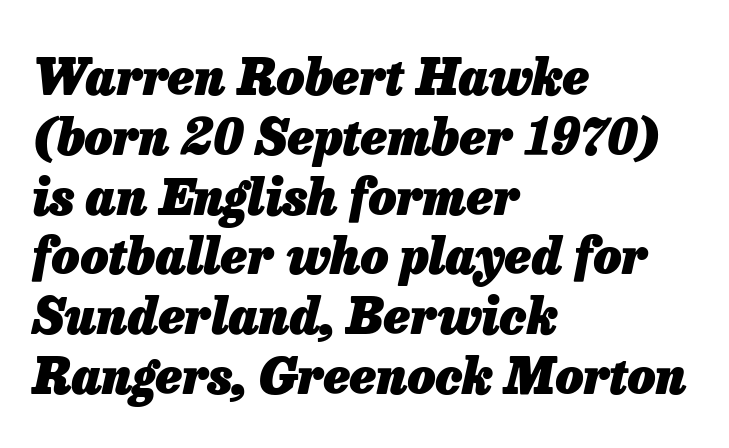
Q: Is the text bold? A: Yes.
Q: Is the text italic (slanted)? A: Yes, it leans right by about 13 degrees.
Q: Is the text underlined? A: No.
Q: How is the paragraph aligned? A: Left-aligned.
Q: Is the spacing between letters normal or unusually wide? A: Normal.
Q: Width (condensed, normal, or wide)? A: Normal.
Q: Stroke contrast? A: Low.
Q: x-height? A: Medium.
Q: Monospaced? A: No.
